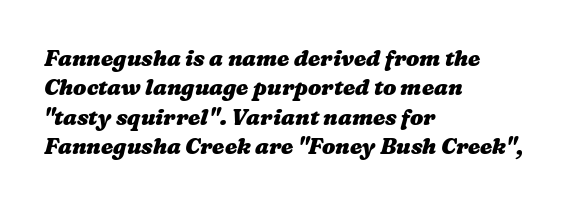
{"bold": "yes", "underline": "no", "align": "left", "line_spacing": "normal", "line_spacing_ratio": 1.34, "letter_spacing": "normal", "letter_spacing_em": 0.0, "glyph_px": 22}
